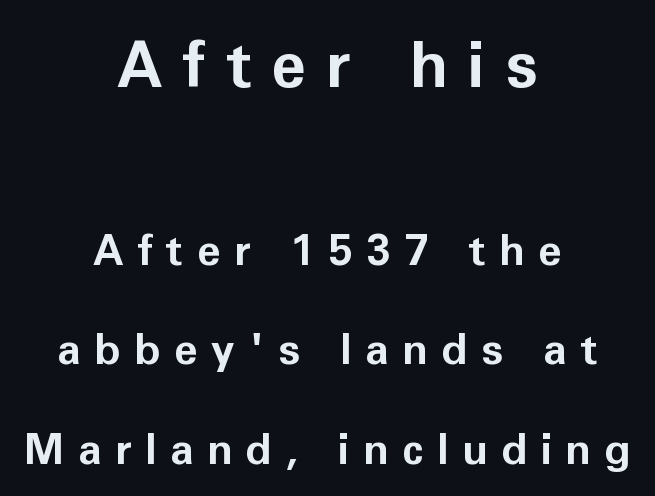
The image shows 64 px bold sans-serif type, upright; set centered, loose line spacing (2.32x), unusually wide letter spacing (+0.31 em), not underlined; the first (top) block is 1.49x larger; low stroke contrast and a medium x-height.
